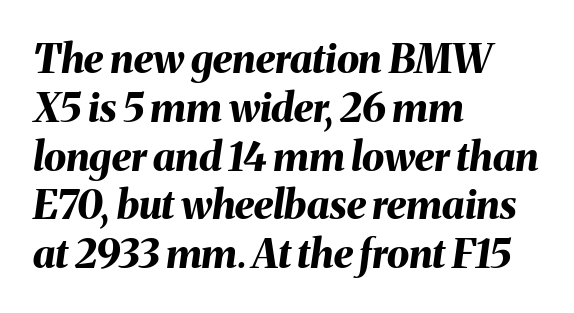
The image shows 40 px bold type, italic (leaning right); set left-aligned, line spacing 1.22x, normal letter spacing, not underlined; medium stroke contrast and a medium x-height.
